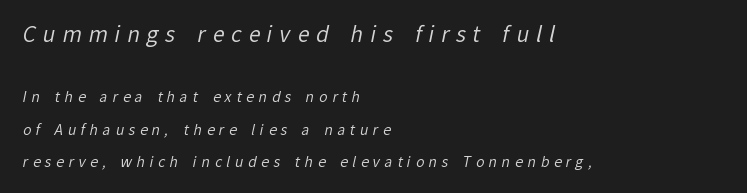
Q: Is the text bold? A: No.
Q: Is the text underlined? A: No.
Q: How is the paragraph aligned? A: Left-aligned.
Q: Is the spacing between letters normal or unusually wide? A: Unusually wide.
Q: Is the spacing between lines tight, normal or loose? A: Loose.
Q: Which block of text is set in a larger size, the first (top) or the second (bottom)? A: The first (top) one.
